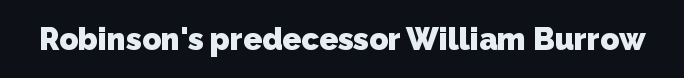
A sans-serif font was chosen for this passage. Varying glyph widths throughout — classic text-font behaviour. Typographic density is high because the face is bold. Spacing between characters is what you'd get straight out of the box. Descender tails drop into unmarked territory.
